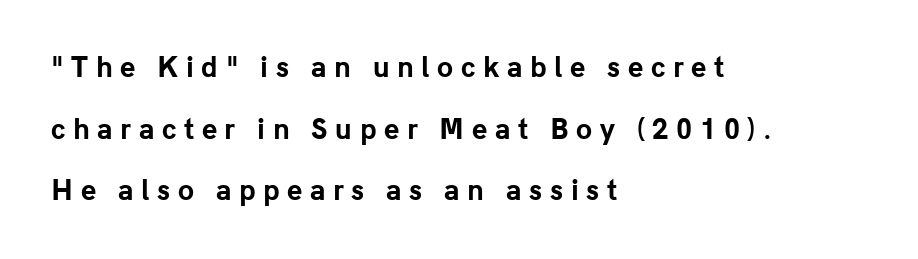
Q: Is the text bold? A: Yes.
Q: Is the text italic (slanted)? A: No, it is upright.
Q: Is the text underlined? A: No.
Q: How is the paragraph aligned? A: Left-aligned.
Q: Is the spacing between letters normal or unusually wide? A: Unusually wide.
Q: Is the spacing between lines tight, normal or loose? A: Loose.
